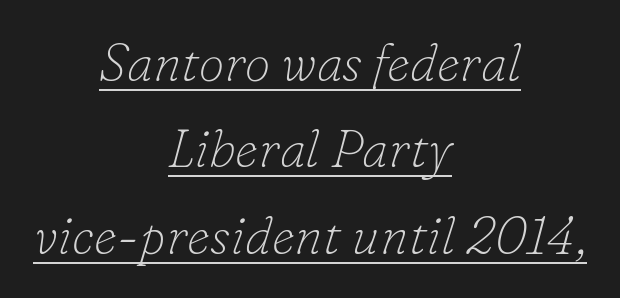
Q: Is the text bold? A: No.
Q: Is the text italic (slanted)? A: Yes, it leans right by about 16 degrees.
Q: Is the typeface a serif or a sans-serif typeface? A: Serif.
Q: Is the text underlined? A: Yes.
Q: How is the paragraph aligned? A: Centered.
Q: Is the spacing between letters normal or unusually wide? A: Normal.
Q: Is the spacing between lines tight, normal or loose? A: Normal.
Q: Width (condensed, normal, or wide)? A: Normal.
Q: Stroke contrast? A: Low.
Q: x-height? A: Small.
Q: Monospaced? A: No.
